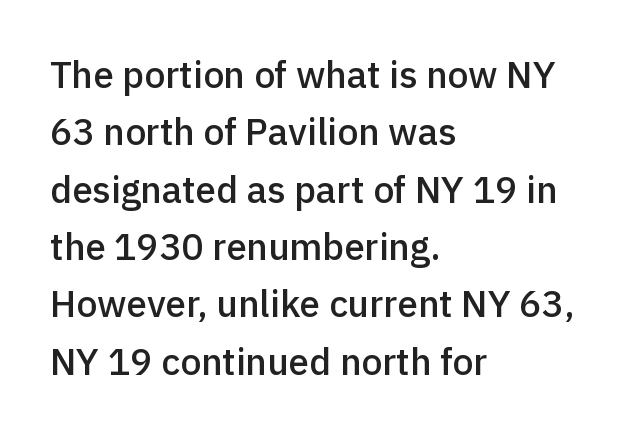
Here the glyphs are tracked normally, forming tight word shapes. The rendering uses a semibold face; strokes are thickened but not to full bold. The lettering stays uniformly vertical, giving the passage a roman look. Each new line begins a customary step beneath the previous one. These lines are rendered in a variable-pitch font.
